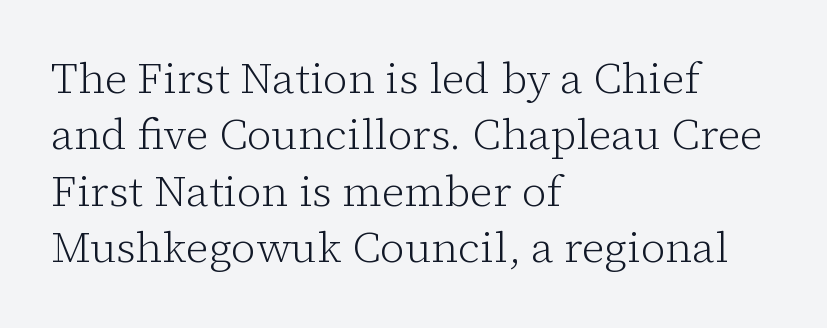
Q: Is the text bold? A: No.
Q: Is the text italic (slanted)? A: No, it is upright.
Q: Is the typeface a serif or a sans-serif typeface? A: Serif.
Q: Is the text underlined? A: No.
Q: How is the paragraph aligned? A: Left-aligned.
Q: Is the spacing between letters normal or unusually wide? A: Normal.
Q: Is the spacing between lines tight, normal or loose? A: Normal.
Q: Width (condensed, normal, or wide)? A: Normal.
Q: Stroke contrast? A: Low.
Q: x-height? A: Medium.
Q: Monospaced? A: No.
